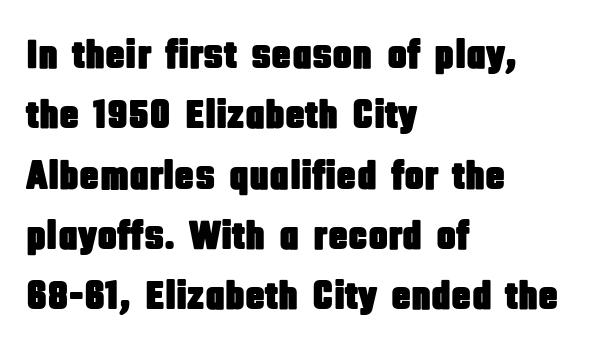
Horizontally, the lines are justified to the leading edge only. Every stem runs plumb, perpendicular to the baseline. Horizontal bands of white between lines are of average thickness. Note the varied advance widths — an 'i' is clearly narrower than an 'm'. There is no visible air inserted between adjacent glyphs.
